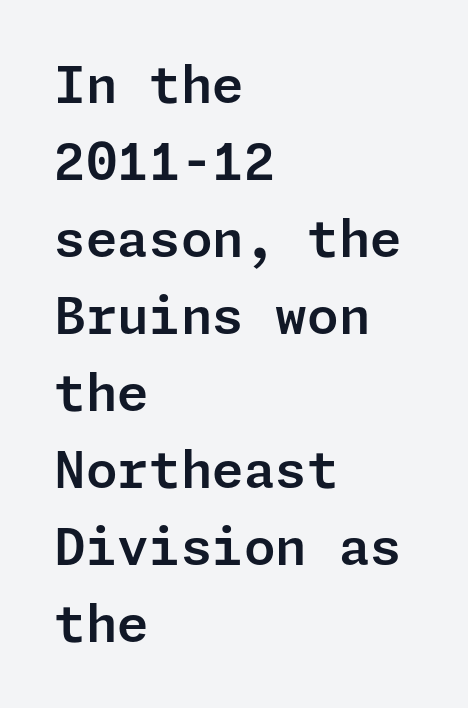
The image shows 51 px sans-serif type, upright; set left-aligned, normal line spacing (1.51x), normal letter spacing, not underlined; low stroke contrast and a medium x-height.
